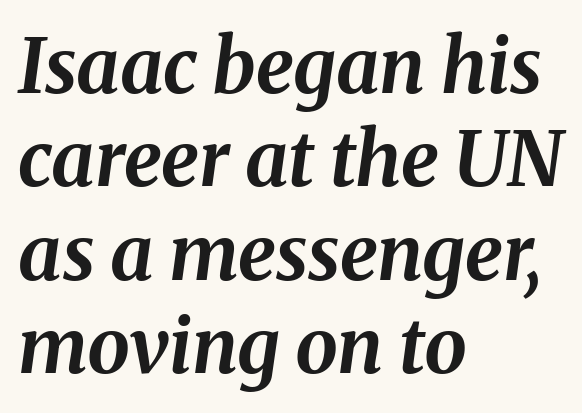
{"italic": "yes", "lean": "right", "slant_degrees": 8, "bold": "yes", "weight": "bold", "width": "normal", "stroke_contrast": "medium", "x_height": "medium", "monospaced": "no", "underline": "no", "align": "left", "line_spacing_ratio": 1.23, "letter_spacing": "normal", "letter_spacing_em": 0.0, "glyph_px": 76}
